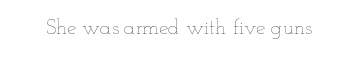
The passage shown is not underscored anywhere. The font's upright variant was chosen for this text. Stems here are at most as thick as an everyday book face. Observe the ordinary spacing: letters are neighbours, not strangers.
